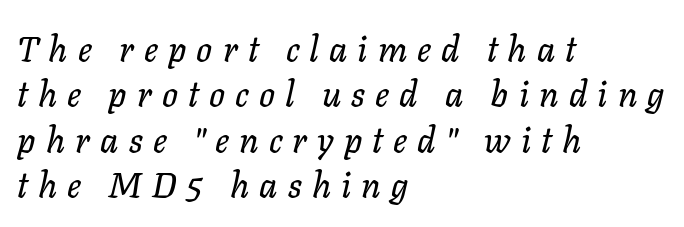
Q: Is the text italic (slanted)? A: Yes, it leans right by about 11 degrees.
Q: Is the text underlined? A: No.
Q: How is the paragraph aligned? A: Left-aligned.
Q: Is the spacing between letters normal or unusually wide? A: Unusually wide.
Q: Is the spacing between lines tight, normal or loose? A: Normal.
Q: Width (condensed, normal, or wide)? A: Normal.
Q: Stroke contrast? A: Low.
Q: x-height? A: Medium.
Q: Monospaced? A: No.
